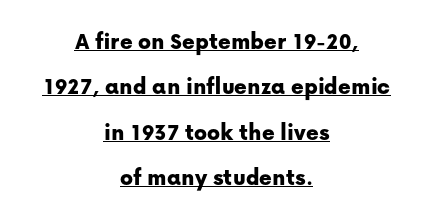
{"italic": "no", "underline": "yes", "align": "center", "line_spacing_ratio": 1.89, "letter_spacing": "normal", "letter_spacing_em": 0.0, "glyph_px": 24}
